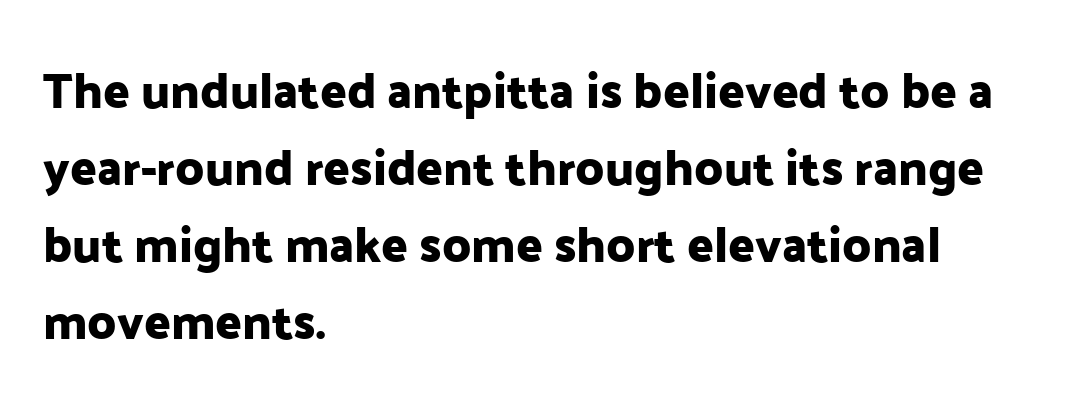
{"serif": "no", "italic": "no", "width": "normal", "stroke_contrast": "low", "x_height": "medium", "monospaced": "no", "underline": "no", "align": "left", "line_spacing": "normal", "line_spacing_ratio": 1.57, "letter_spacing": "normal", "letter_spacing_em": 0.0, "glyph_px": 49}
